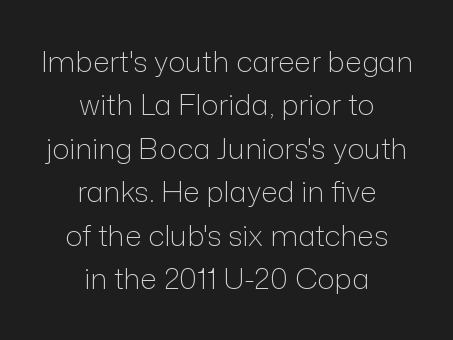
{"serif": "no", "italic": "no", "bold": "no", "weight": "light", "width": "normal", "stroke_contrast": "low", "x_height": "medium", "monospaced": "no", "underline": "no", "align": "center", "line_spacing": "normal", "line_spacing_ratio": 1.5, "letter_spacing": "normal", "letter_spacing_em": 0.0, "glyph_px": 29}
